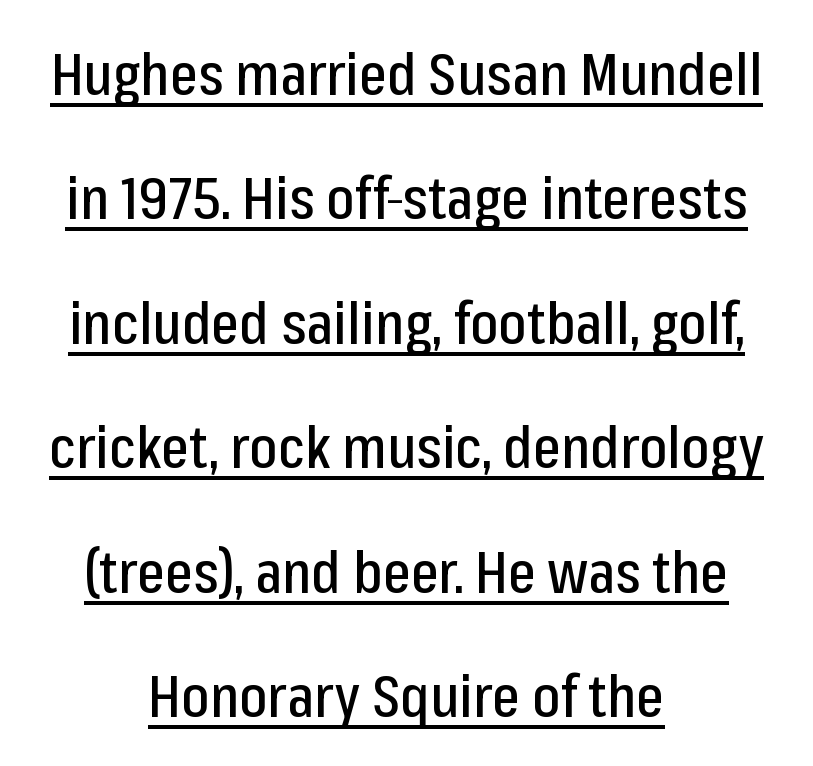
{"serif": "no", "italic": "no", "width": "condensed", "stroke_contrast": "low", "x_height": "medium", "monospaced": "no", "underline": "yes", "align": "center", "line_spacing": "loose", "line_spacing_ratio": 2.11, "letter_spacing": "normal", "letter_spacing_em": 0.0, "glyph_px": 59}
